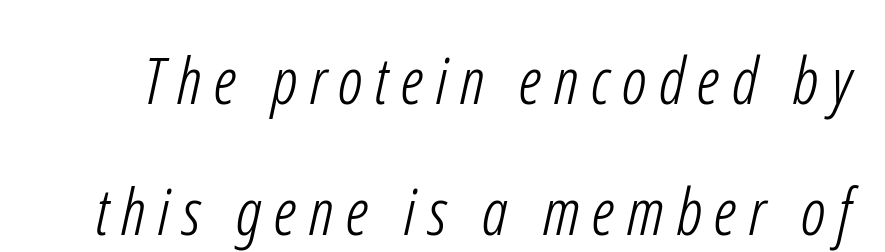
Q: Is the text bold? A: No.
Q: Is the typeface a serif or a sans-serif typeface? A: Sans-serif.
Q: Is the text underlined? A: No.
Q: Is the spacing between lines tight, normal or loose? A: Loose.
Q: Width (condensed, normal, or wide)? A: Condensed.
Q: Stroke contrast? A: Low.
Q: x-height? A: Medium.
Q: Monospaced? A: No.
